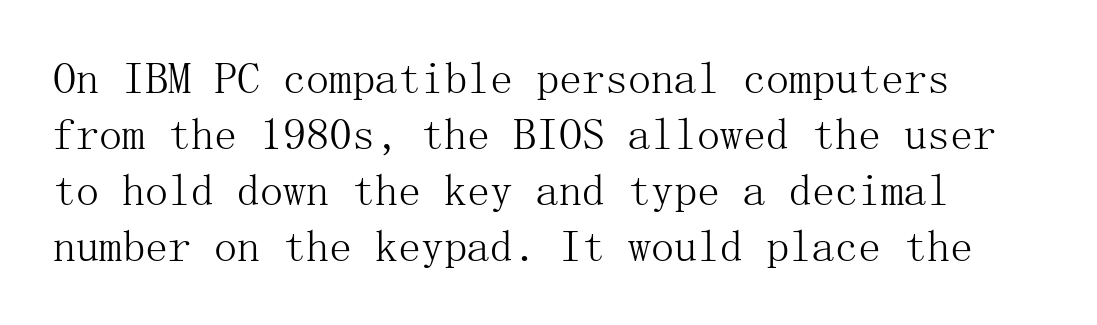
Has an underline been added? It has not. This sample uses a serif face. It's the straight-up-and-down kind of type. Look at the tracking — it's just the regular setting, nothing added. Stem width sits at or under what a default text font uses.
